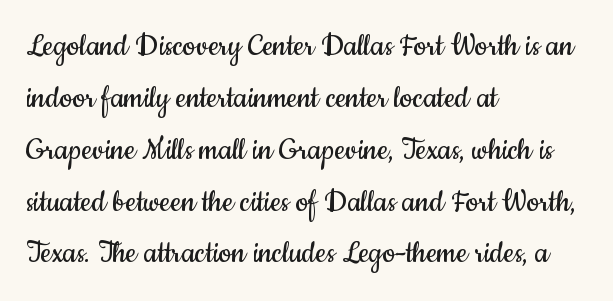
The image shows 36 px regular-weight, condensed sans-serif type; set left-aligned, normal line spacing (1.44x), normal letter spacing, not underlined; low stroke contrast and a small x-height.
